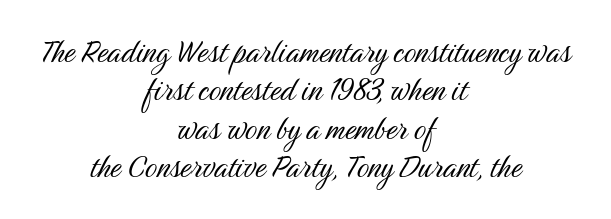
{"serif": "no", "bold": "no", "weight": "light", "width": "condensed", "stroke_contrast": "medium", "x_height": "medium", "monospaced": "no", "underline": "no", "align": "center", "line_spacing": "tight", "line_spacing_ratio": 1.01, "letter_spacing": "normal", "letter_spacing_em": 0.0, "glyph_px": 38}
